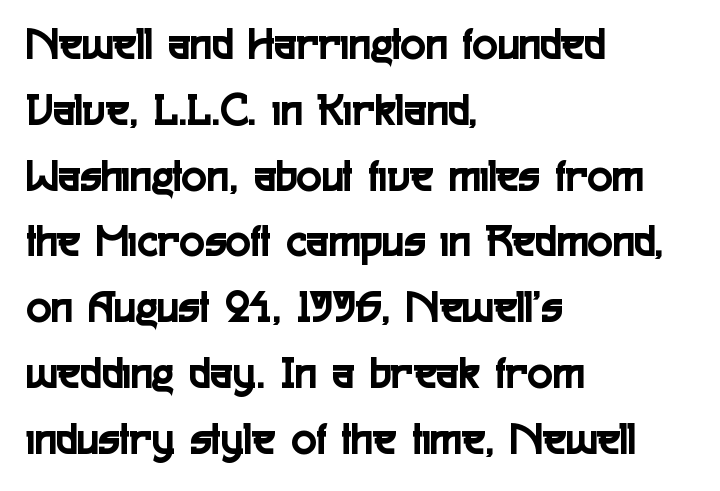
Q: Is the text italic (slanted)? A: No, it is upright.
Q: Is the typeface a serif or a sans-serif typeface? A: Sans-serif.
Q: Is the text underlined? A: No.
Q: How is the paragraph aligned? A: Left-aligned.
Q: Is the spacing between letters normal or unusually wide? A: Normal.
Q: Is the spacing between lines tight, normal or loose? A: Normal.
Q: Width (condensed, normal, or wide)? A: Condensed.
Q: x-height? A: Medium.
Q: Monospaced? A: No.
